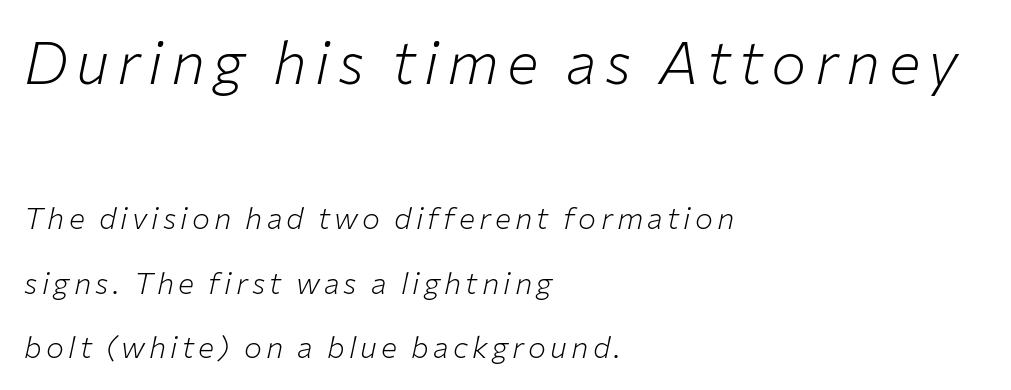
The image shows 59 px light type, italic (leaning right); set left-aligned, loose line spacing (2.15x), not underlined; the first (top) block is 1.97x larger; low stroke contrast and a medium x-height.
